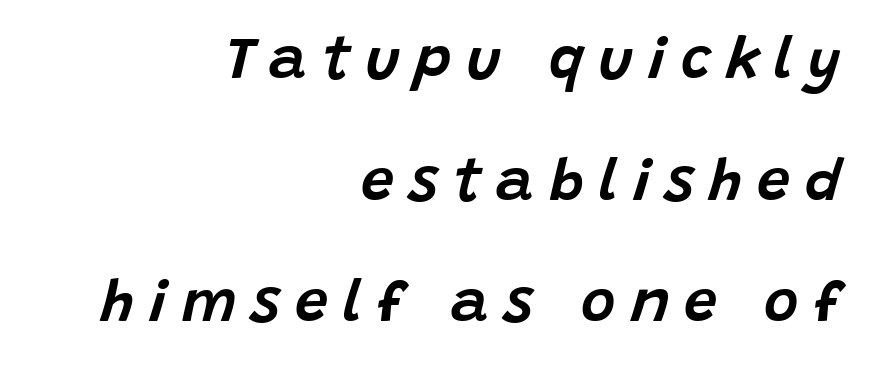
{"italic": "yes", "lean": "right", "slant_degrees": 15, "width": "normal", "stroke_contrast": "low", "x_height": "large", "monospaced": "no", "underline": "no", "align": "right", "line_spacing": "loose", "line_spacing_ratio": 2.06, "letter_spacing": "wide", "letter_spacing_em": 0.25, "glyph_px": 59}
